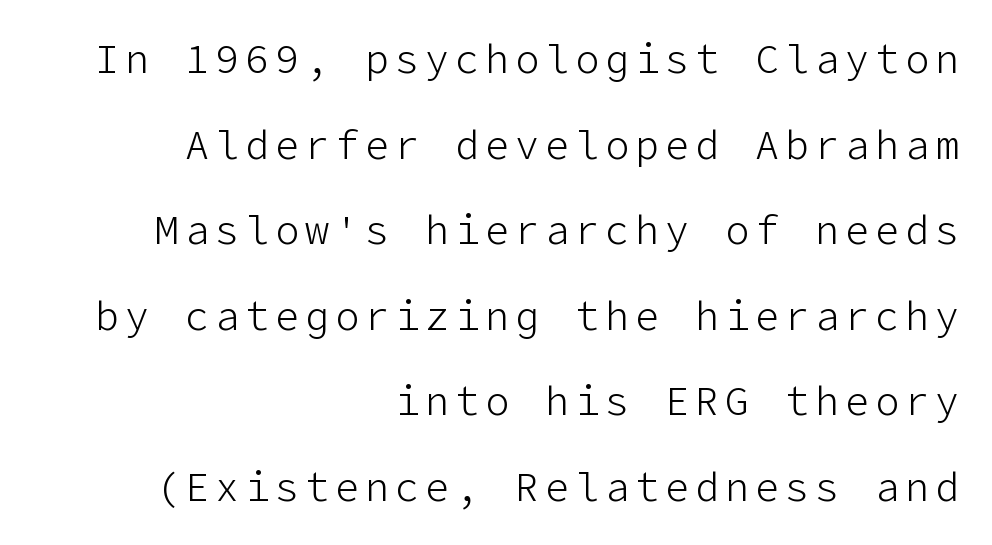
{"serif": "no", "italic": "no", "bold": "no", "weight": "light", "width": "normal", "stroke_contrast": "low", "x_height": "medium", "underline": "no", "align": "right", "line_spacing": "loose", "line_spacing_ratio": 2.14, "glyph_px": 40}
